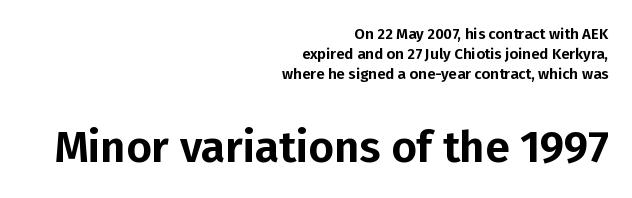
Typeset ragged left — the right edge is the straight one. Only glyphs here, with clear space below each row. Compared with typical paragraphs, the rows here are spaced about the same. Is this a fixed-width face? No — the glyphs have proportional, varying widths. This is the regular roman posture of the typeface. Bigger letters appear in the bottom chunk; the top chunk is reduced.
